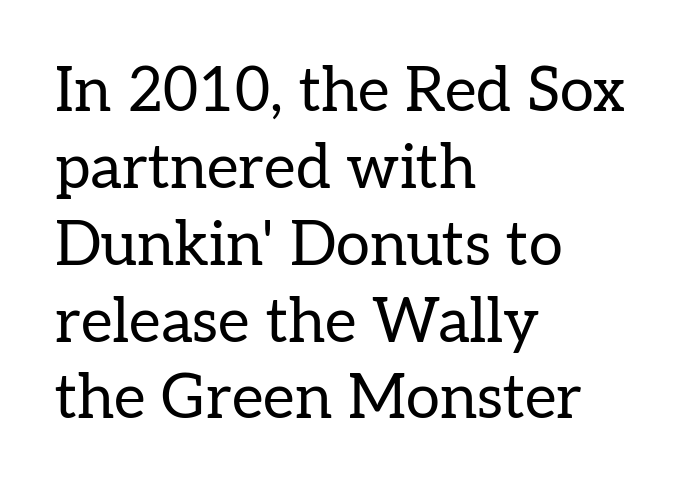
{"serif": "yes", "italic": "no", "bold": "no", "weight": "regular", "width": "normal", "stroke_contrast": "low", "x_height": "medium", "monospaced": "no", "underline": "no", "align": "left", "line_spacing": "normal", "line_spacing_ratio": 1.26, "letter_spacing": "normal", "letter_spacing_em": 0.0, "glyph_px": 61}
